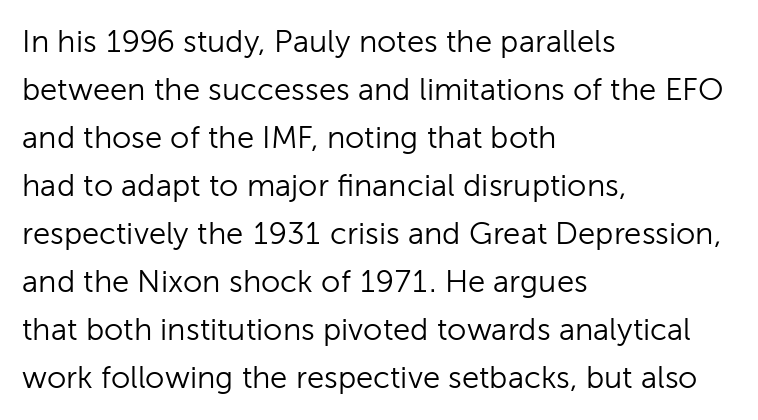
Posture: straight, roman, zero tilt. Is this a heavy cut? Hardly; it is regular or lighter. The passage shown is not underscored anywhere. The rows are spaced the way most documents space them. Spacing verdict: proportional, widths tailored to each character. How are the letters spaced? Ordinarily, with no added tracking.
